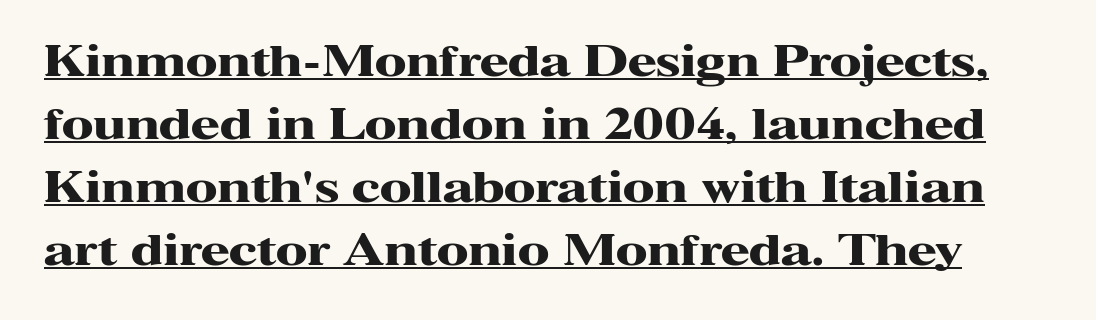
Each new line begins a customary step beneath the previous one. The string is rendered with underlining switched on. In terms of posture, this sample is upright. This is serif lettering, the kind often seen in printed books. Honestly, the letter spacing is just normal — you wouldn't notice it.
